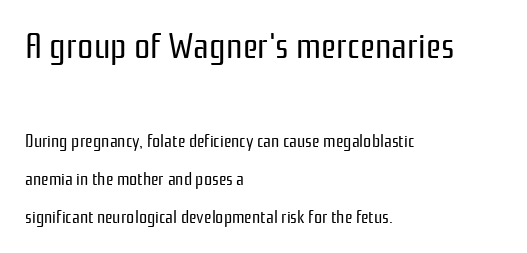
Q: Is the text bold? A: No.
Q: Is the text italic (slanted)? A: No, it is upright.
Q: Is the typeface a serif or a sans-serif typeface? A: Sans-serif.
Q: Is the text underlined? A: No.
Q: How is the paragraph aligned? A: Left-aligned.
Q: Is the spacing between letters normal or unusually wide? A: Normal.
Q: Is the spacing between lines tight, normal or loose? A: Loose.
Q: Which block of text is set in a larger size, the first (top) or the second (bottom)? A: The first (top) one.
Q: Width (condensed, normal, or wide)? A: Condensed.
Q: Stroke contrast? A: Low.
Q: x-height? A: Medium.
Q: Monospaced? A: No.
